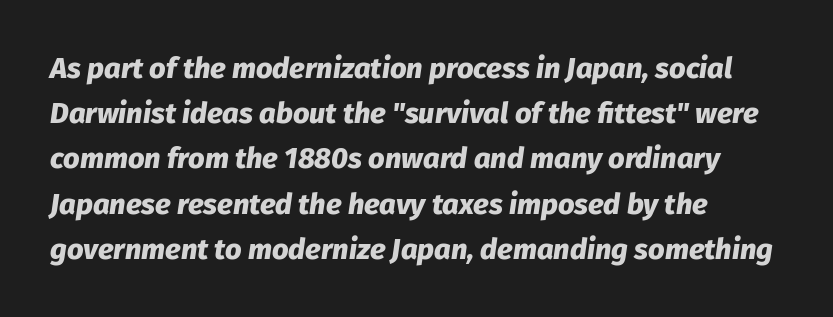
{"italic": "yes", "lean": "right", "slant_degrees": 8, "bold": "yes", "weight": "heavy", "width": "normal", "stroke_contrast": "low", "x_height": "medium", "monospaced": "no", "underline": "no", "align": "left", "line_spacing": "normal", "line_spacing_ratio": 1.56, "letter_spacing": "normal", "letter_spacing_em": 0.0, "glyph_px": 29}
